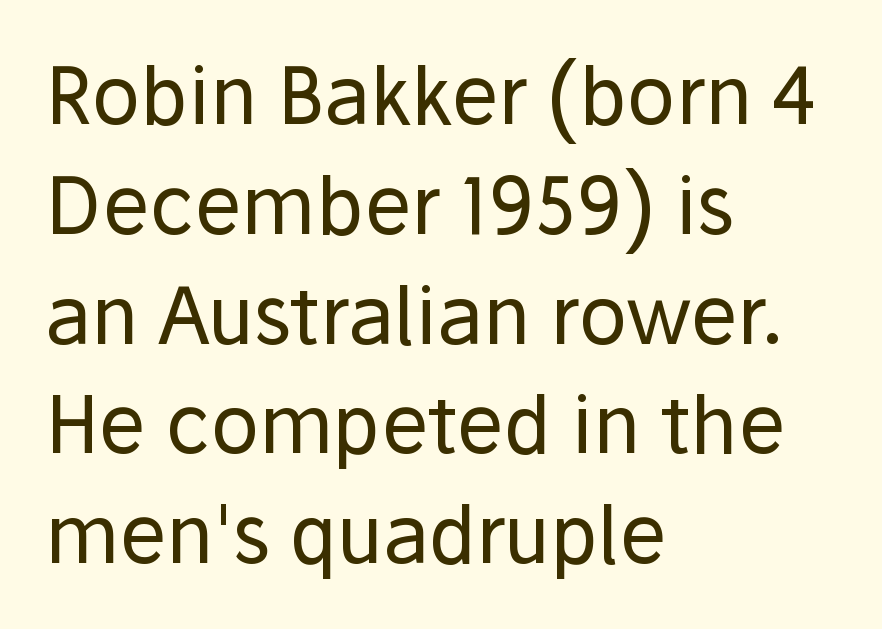
{"serif": "no", "italic": "no", "bold": "no", "weight": "regular", "width": "normal", "stroke_contrast": "low", "x_height": "medium", "monospaced": "no", "underline": "no", "align": "left", "line_spacing": "normal", "line_spacing_ratio": 1.39, "letter_spacing": "normal", "letter_spacing_em": 0.0, "glyph_px": 79}
